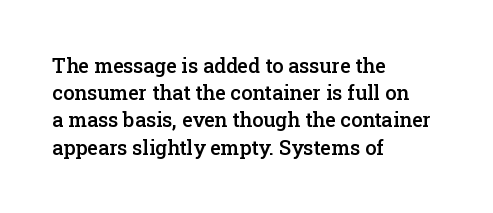
The image shows 20 px text type, upright; set left-aligned, normal line spacing (1.36x), normal letter spacing, not underlined.
